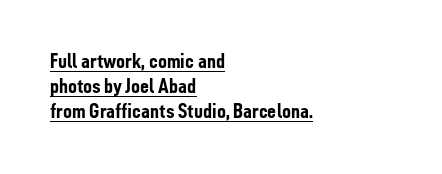
{"italic": "no", "bold": "yes", "underline": "yes", "align": "left", "line_spacing": "tight", "line_spacing_ratio": 1.13, "letter_spacing": "normal", "letter_spacing_em": 0.0, "glyph_px": 22}
